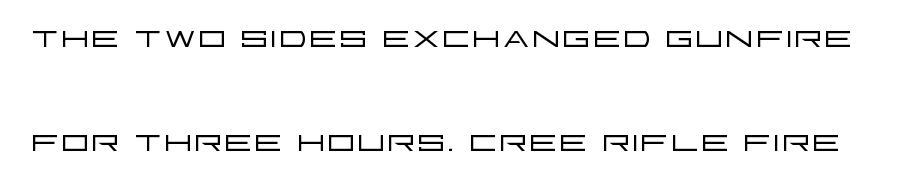
The image shows 45 px light, wide sans-serif type, upright; set loose line spacing (2.32x), normal letter spacing, not underlined; low stroke contrast and a large x-height.
